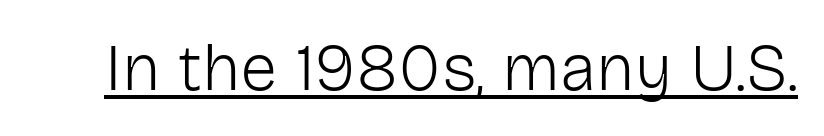
Underline: present. Character widths vary here, with narrow letters taking less room than wide ones. Serifs: no, the terminals of the letterforms are clean. What stands out about the letter spacing? Nothing — it is the standard amount. A roman cut, with each character standing at attention.
